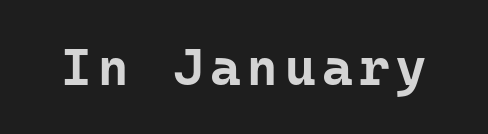
I'd call this a sans setting — the letters go barefoot. In terms of posture, this sample is upright. The specimen omits any rule beneath the text block's lines. The characters look thick and weighty, a clear bold.
